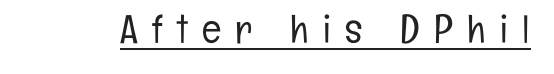
{"serif": "no", "italic": "no", "bold": "no", "weight": "light", "width": "condensed", "stroke_contrast": "low", "x_height": "medium", "monospaced": "no", "underline": "yes", "letter_spacing": "wide", "letter_spacing_em": 0.36, "glyph_px": 40}
